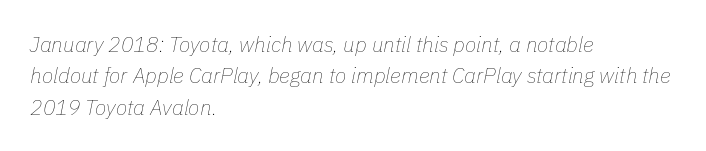
{"italic": "yes", "lean": "right", "slant_degrees": 11, "bold": "no", "underline": "no", "align": "left", "line_spacing": "normal", "line_spacing_ratio": 1.49, "letter_spacing": "normal", "letter_spacing_em": 0.0, "glyph_px": 21}
